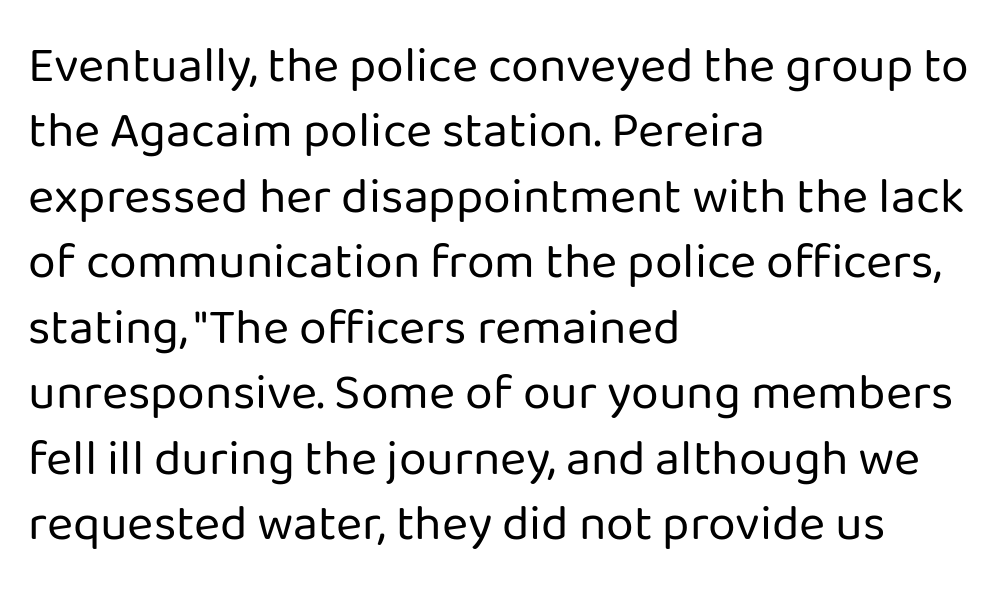
Q: Is the text bold? A: No.
Q: Is the text italic (slanted)? A: No, it is upright.
Q: Is the typeface a serif or a sans-serif typeface? A: Sans-serif.
Q: Is the text underlined? A: No.
Q: How is the paragraph aligned? A: Left-aligned.
Q: Is the spacing between letters normal or unusually wide? A: Normal.
Q: Is the spacing between lines tight, normal or loose? A: Normal.
Q: Width (condensed, normal, or wide)? A: Normal.
Q: Stroke contrast? A: Low.
Q: x-height? A: Medium.
Q: Monospaced? A: No.
